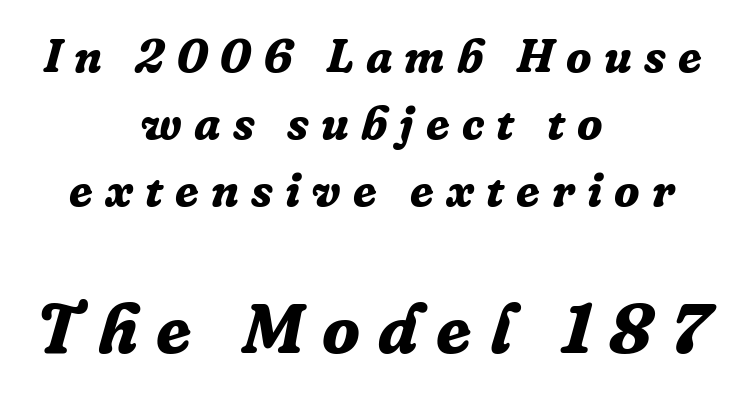
The image shows 70 px bold serif type, italic (leaning right); set centered, normal line spacing (1.43x), unusually wide letter spacing (+0.26 em), not underlined; the second (bottom) block is 1.49x larger; low stroke contrast and a medium x-height.
